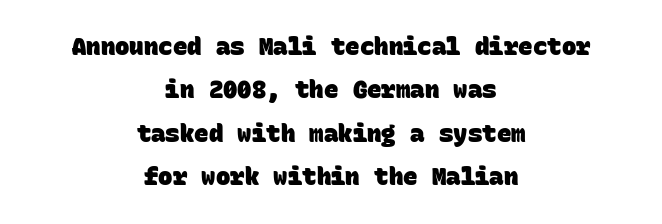
Q: Is the text bold? A: Yes.
Q: Is the text underlined? A: No.
Q: How is the paragraph aligned? A: Centered.
Q: Is the spacing between letters normal or unusually wide? A: Normal.
